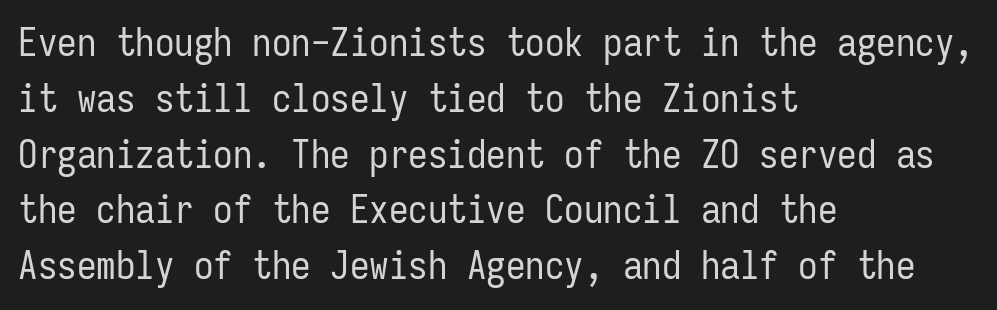
{"serif": "no", "italic": "no", "bold": "no", "weight": "regular", "width": "condensed", "stroke_contrast": "low", "x_height": "medium", "monospaced": "yes", "underline": "no", "align": "left", "line_spacing": "normal", "line_spacing_ratio": 1.43, "letter_spacing": "normal", "letter_spacing_em": 0.0, "glyph_px": 39}
